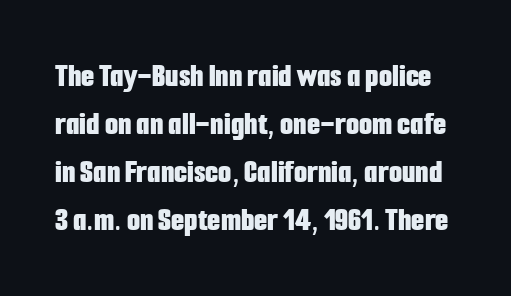
{"serif": "no", "italic": "no", "bold": "yes", "weight": "bold", "width": "condensed", "stroke_contrast": "low", "x_height": "medium", "monospaced": "no", "underline": "no", "line_spacing": "normal", "line_spacing_ratio": 1.41, "letter_spacing": "normal", "letter_spacing_em": 0.0, "glyph_px": 34}
